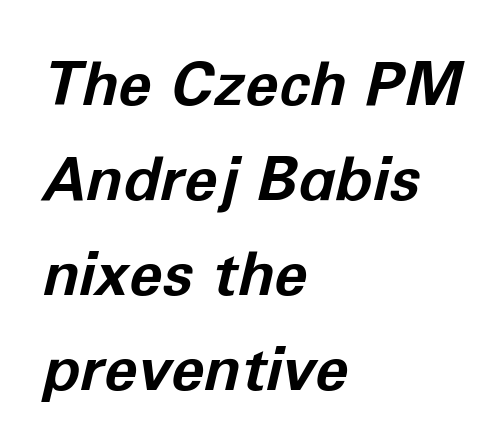
The image shows 61 px bold type, italic (leaning right); set left-aligned, normal line spacing (1.56x), normal letter spacing, not underlined; low stroke contrast and a medium x-height.
